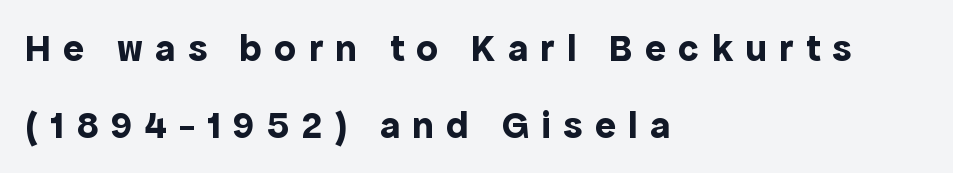
Q: Is the text bold? A: Yes.
Q: Is the text italic (slanted)? A: No, it is upright.
Q: Is the typeface a serif or a sans-serif typeface? A: Sans-serif.
Q: Is the text underlined? A: No.
Q: How is the paragraph aligned? A: Left-aligned.
Q: Is the spacing between letters normal or unusually wide? A: Unusually wide.
Q: Is the spacing between lines tight, normal or loose? A: Loose.
Q: Width (condensed, normal, or wide)? A: Normal.
Q: x-height? A: Medium.
Q: Monospaced? A: No.
